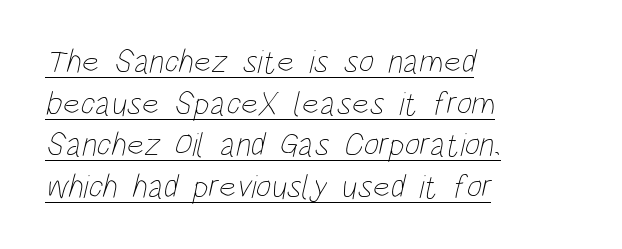
Vertically, the passage feels balanced, rows spaced as you'd expect. A quiet, ordinary-to-light weight characterises the typeface. The rag falls on the right side of this text block. The typesetter has applied underlining to the passage shown. Tracking here is standard; glyphs follow each other at the usual distance. Note the varied advance widths — an 'i' is clearly narrower than an 'm'.
